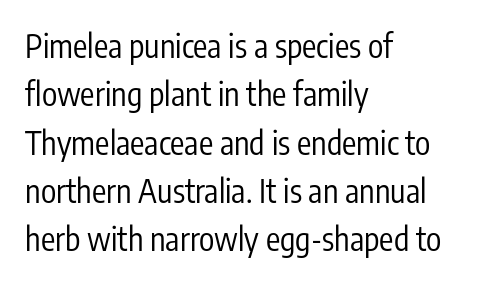
Characters remain perfectly vertical along every line. Vertically, the passage feels balanced, rows spaced as you'd expect. Type style note: lacks serifs. The horizontal fit of the characters is conventional and even. Letters rest on an invisible, unmarked baseline. The letters look calm and open, with moderate or lighter stems.
